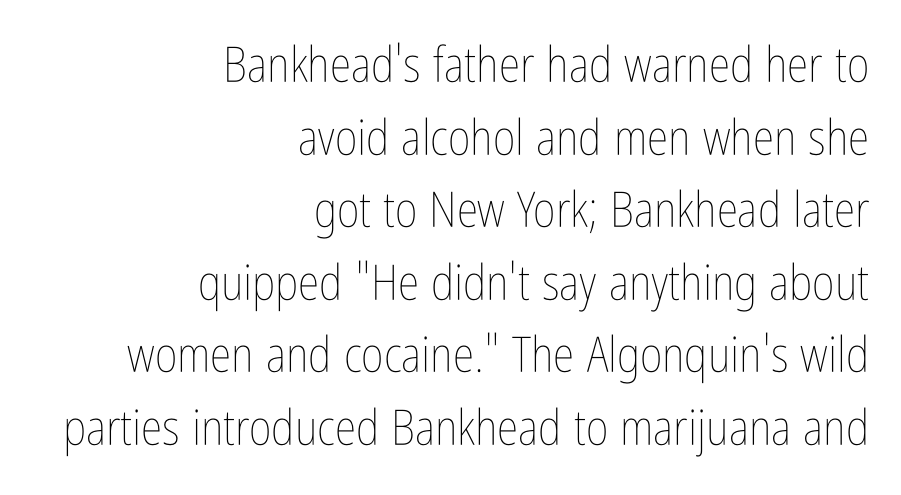
{"italic": "no", "bold": "no", "weight": "thin", "width": "condensed", "stroke_contrast": "low", "x_height": "medium", "monospaced": "no", "underline": "no", "align": "right", "line_spacing": "normal", "line_spacing_ratio": 1.48, "letter_spacing": "normal", "letter_spacing_em": 0.0, "glyph_px": 49}
